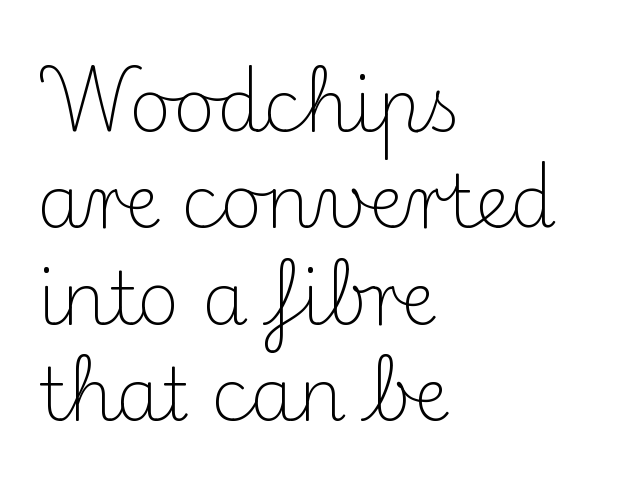
Character widths vary here, with narrow letters taking less room than wide ones. The letterforms sit at book weight or below. Lines of text with bare space underneath. Is this a sans? No — the strokes have serifs. Italic: no, the glyphs are upright roman.
